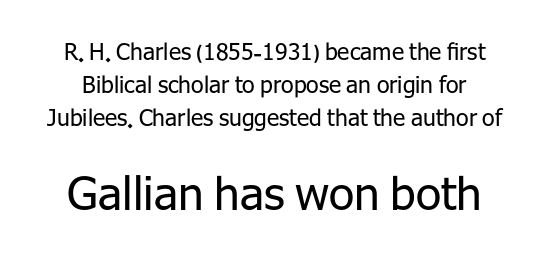
Bold? No — there's no thickening of the strokes. The words here are not underlined. Typographically, this falls in the sans-serif category. These lines are rendered in a variable-pitch font. Characters follow at the spacing the type designer built in.
